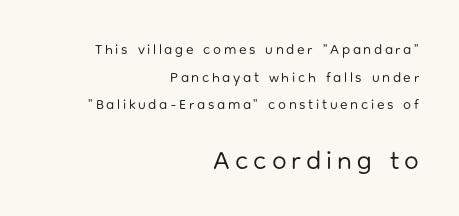
Reading top to bottom, the characters get bigger at the block break. Does the leading feel generous? Absolutely, it's lavish. Counters stay open thanks to moderate or lighter strokes. Any mark beneath the type? The region is blank.
